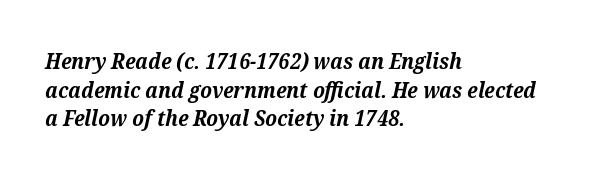
{"italic": "yes", "lean": "right", "slant_degrees": 12, "bold": "yes", "underline": "no", "align": "left", "line_spacing": "normal", "line_spacing_ratio": 1.3, "letter_spacing": "normal", "letter_spacing_em": 0.0, "glyph_px": 22}
